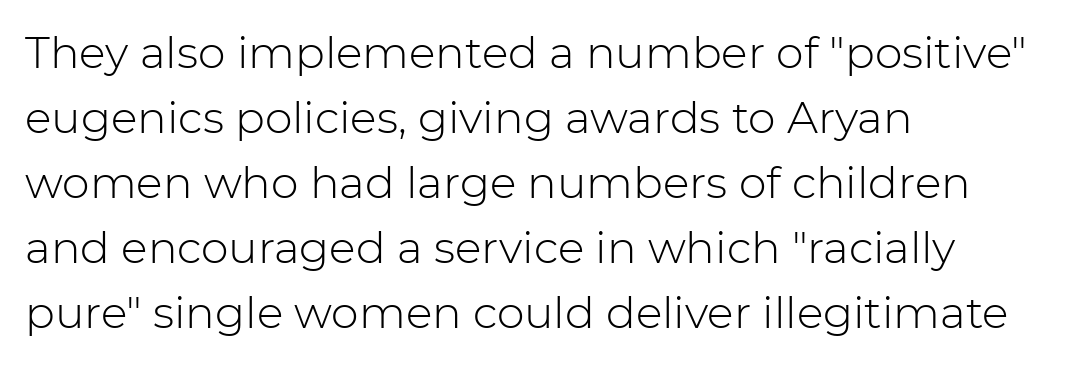
{"serif": "no", "italic": "no", "bold": "no", "weight": "light", "width": "normal", "stroke_contrast": "low", "x_height": "medium", "monospaced": "no", "underline": "no", "align": "left", "line_spacing": "normal", "line_spacing_ratio": 1.48, "letter_spacing": "normal", "letter_spacing_em": 0.0, "glyph_px": 44}
